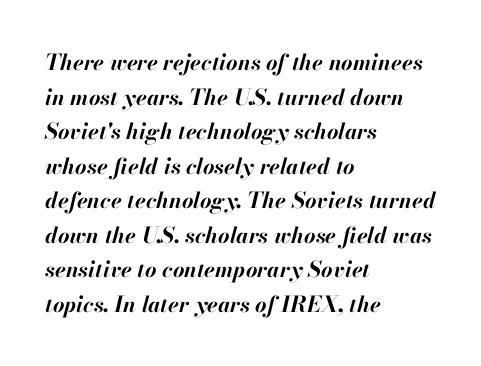
The image shows 22 px bold type, italic (leaning right); set left-aligned, normal line spacing (1.57x), normal letter spacing, not underlined.
